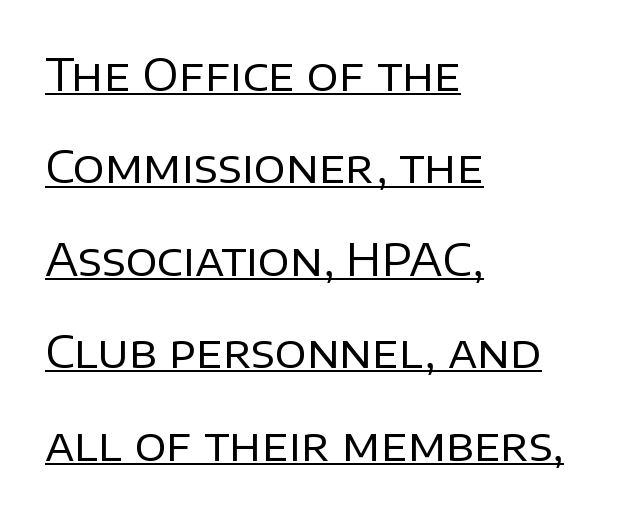
{"serif": "no", "italic": "no", "bold": "no", "weight": "regular", "width": "normal", "stroke_contrast": "low", "x_height": "large", "monospaced": "no", "underline": "yes", "align": "left", "line_spacing": "loose", "line_spacing_ratio": 2.1, "letter_spacing": "normal", "letter_spacing_em": 0.0, "glyph_px": 44}
